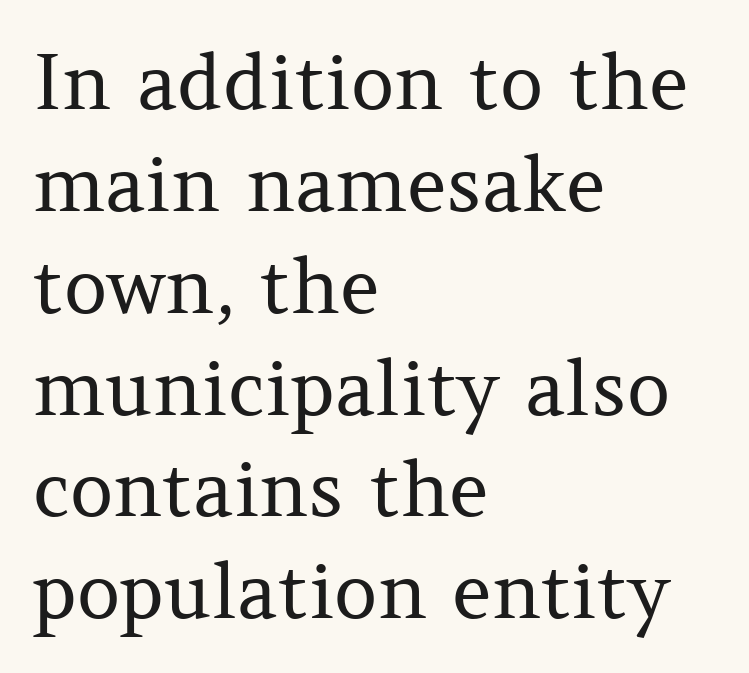
Q: Is the text bold? A: No.
Q: Is the text italic (slanted)? A: No, it is upright.
Q: Is the typeface a serif or a sans-serif typeface? A: Serif.
Q: Is the text underlined? A: No.
Q: How is the paragraph aligned? A: Left-aligned.
Q: Is the spacing between letters normal or unusually wide? A: Normal.
Q: Is the spacing between lines tight, normal or loose? A: Normal.
Q: Width (condensed, normal, or wide)? A: Normal.
Q: Stroke contrast? A: Medium.
Q: x-height? A: Medium.
Q: Monospaced? A: No.
